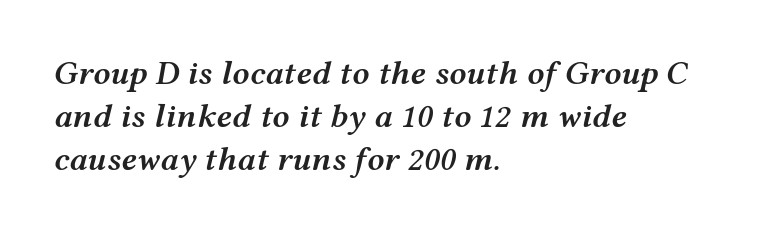
Q: Is the text bold? A: Semi-bold.
Q: Is the text italic (slanted)? A: Yes, it leans right by about 12 degrees.
Q: Is the text underlined? A: No.
Q: How is the paragraph aligned? A: Left-aligned.
Q: Is the spacing between letters normal or unusually wide? A: Normal.
Q: Is the spacing between lines tight, normal or loose? A: Normal.
Q: Width (condensed, normal, or wide)? A: Wide.
Q: Stroke contrast? A: Medium.
Q: x-height? A: Medium.
Q: Monospaced? A: No.
